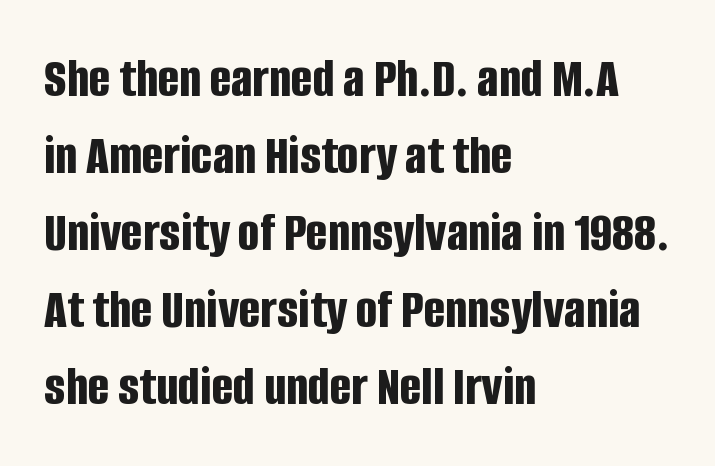
{"serif": "no", "italic": "no", "bold": "yes", "weight": "bold", "width": "condensed", "stroke_contrast": "low", "x_height": "large", "monospaced": "no", "underline": "no", "align": "left", "line_spacing": "normal", "line_spacing_ratio": 1.35, "letter_spacing": "normal", "letter_spacing_em": 0.0, "glyph_px": 57}
